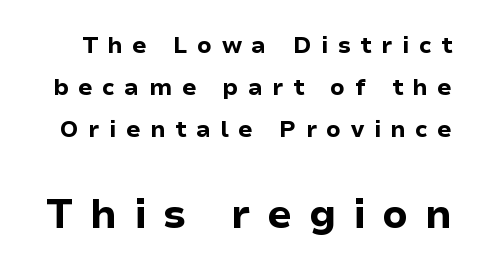
The image shows 40 px bold sans-serif type, upright; set line spacing 1.83x, unusually wide letter spacing (+0.41 em), not underlined; the second (bottom) block is 1.74x larger; low stroke contrast and a medium x-height.
